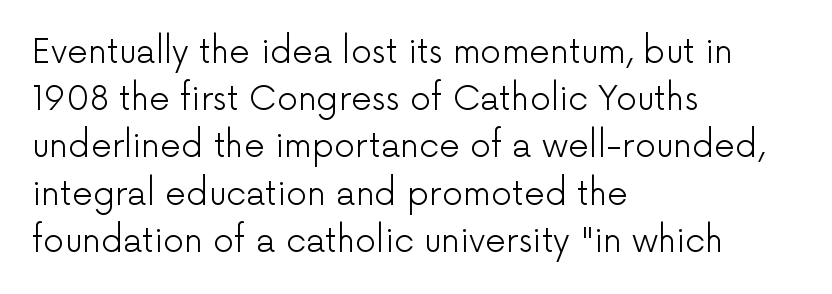
The image shows 33 px light sans-serif type, upright; set left-aligned, normal line spacing (1.43x), normal letter spacing, not underlined; low stroke contrast and a medium x-height.
